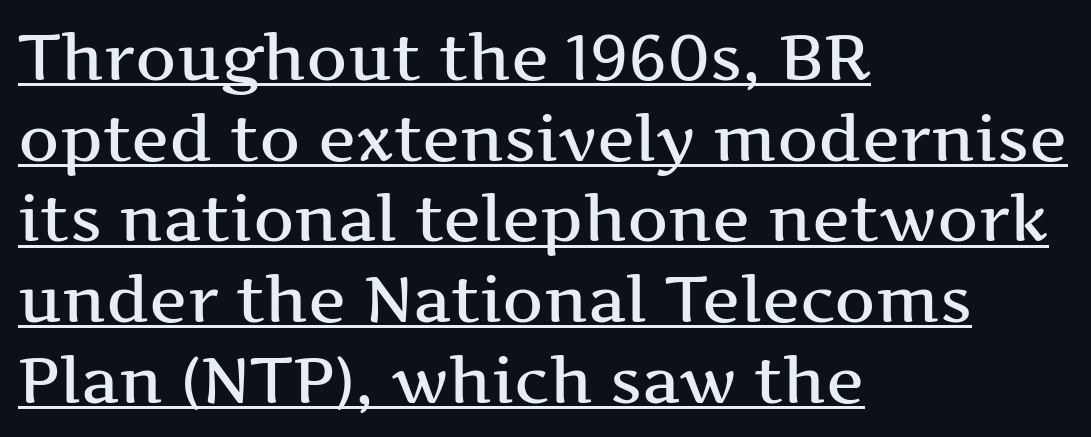
{"serif": "yes", "italic": "no", "width": "wide", "stroke_contrast": "medium", "x_height": "medium", "monospaced": "no", "underline": "yes", "align": "left", "line_spacing": "normal", "line_spacing_ratio": 1.26, "letter_spacing": "normal", "letter_spacing_em": 0.0, "glyph_px": 64}
